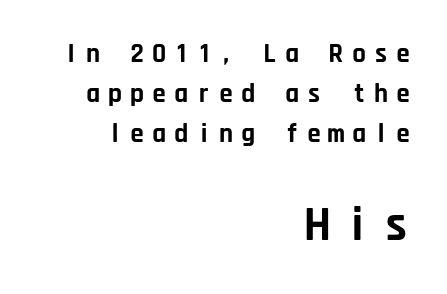
{"serif": "no", "italic": "no", "bold": "yes", "weight": "bold", "width": "normal", "stroke_contrast": "low", "x_height": "large", "monospaced": "yes", "underline": "no", "align": "right", "line_spacing": "normal", "line_spacing_ratio": 1.49, "letter_spacing": "wide", "letter_spacing_em": 0.22, "larger_block": "second", "size_ratio": 1.78, "glyph_px": 48}
